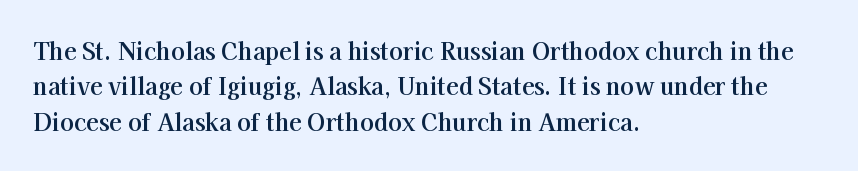
The image shows 23 px bold type, upright; set left-aligned, normal line spacing (1.54x), normal letter spacing, not underlined.
